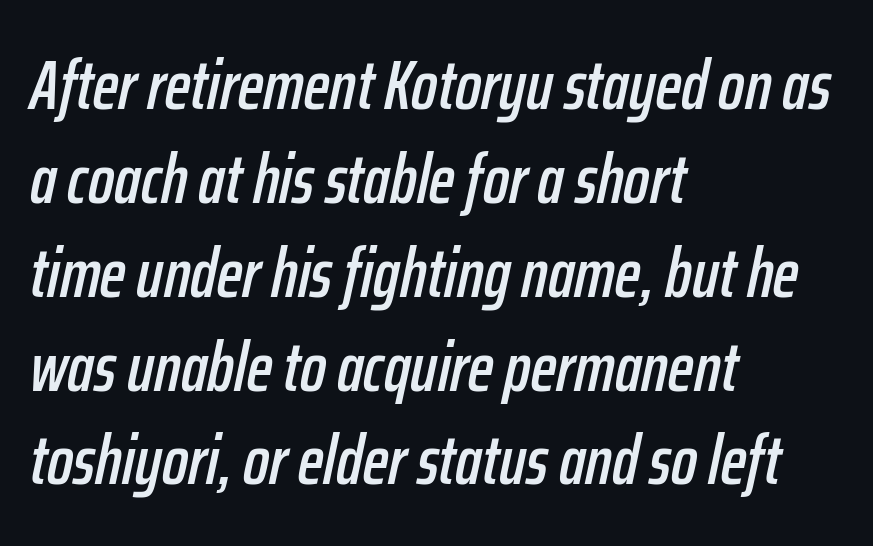
The image shows 69 px condensed type, italic (leaning right); set left-aligned, normal line spacing (1.36x), normal letter spacing, not underlined; low stroke contrast and a medium x-height.
